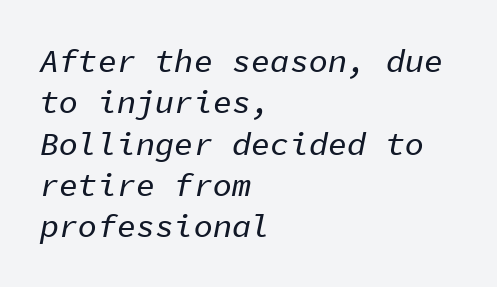
Looks like terminal output: every glyph gets an equal slot. Horizontal bands of white between lines are of average thickness. Short and long lines alike share a common starting point at left. Yep, that's italic — everything's leaning.
